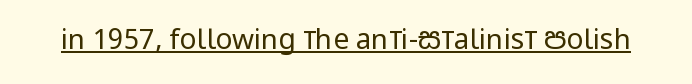
{"serif": "no", "italic": "no", "bold": "no", "weight": "regular", "width": "condensed", "stroke_contrast": "low", "x_height": "large", "monospaced": "no", "underline": "yes", "letter_spacing": "normal", "letter_spacing_em": 0.0, "glyph_px": 28}
